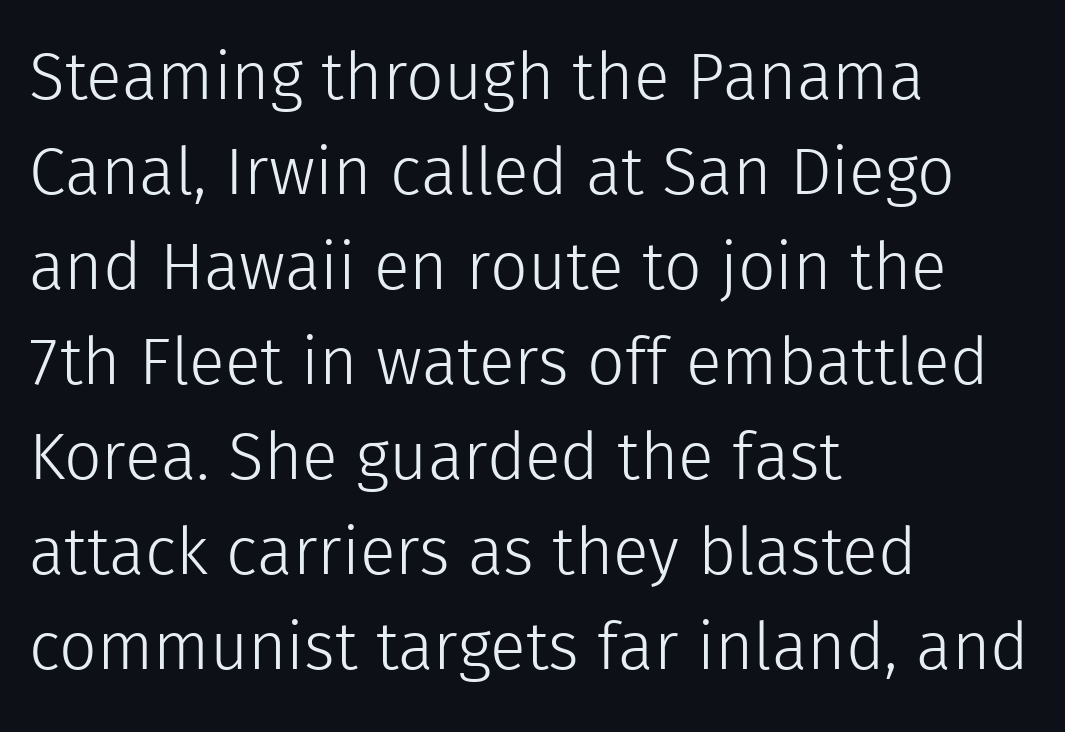
Stems here are at most as thick as an everyday book face. Does extra space separate the letters? No, they use regular spacing. Words float on clear page, feet unadorned. Layout note: lines flush left.
